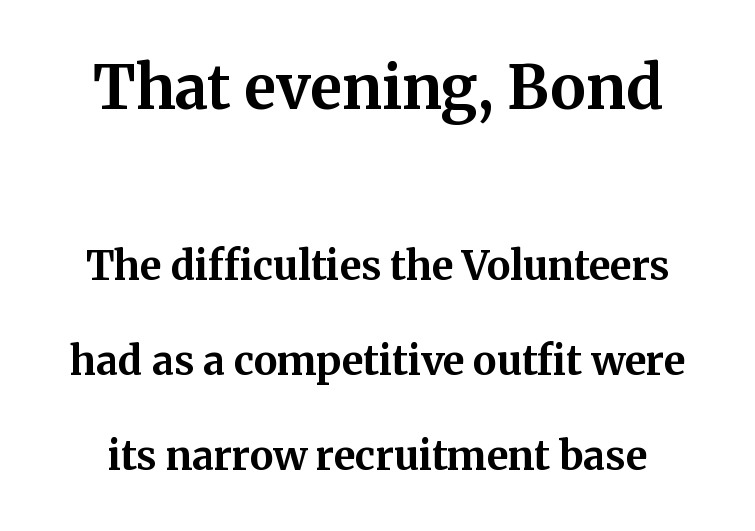
The image shows 60 px bold serif type, upright; set loose line spacing (2.38x), normal letter spacing, not underlined; the first (top) block is 1.5x larger; medium stroke contrast and a medium x-height.
